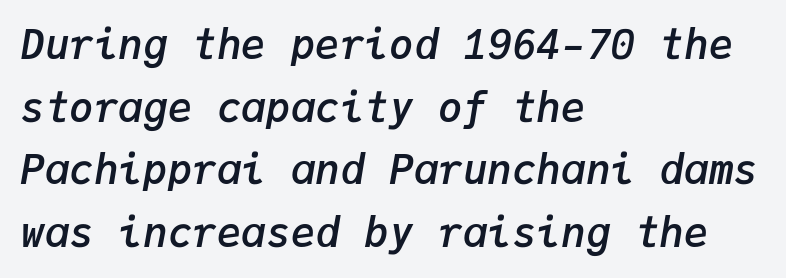
The image shows 41 px semibold type, italic (leaning right), monospaced; set left-aligned, normal line spacing (1.53x), normal letter spacing, not underlined; low stroke contrast and a medium x-height.
